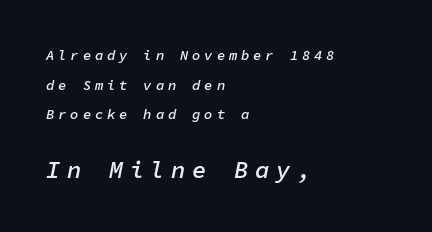
Notice how the stems are inclined rather than vertical — that's the hallmark of italics. As a designer I'd log this as weight 600, semibold. Whoever set this chose breathing room over compactness in the vertical rhythm. Descenders hang freely into open space.
